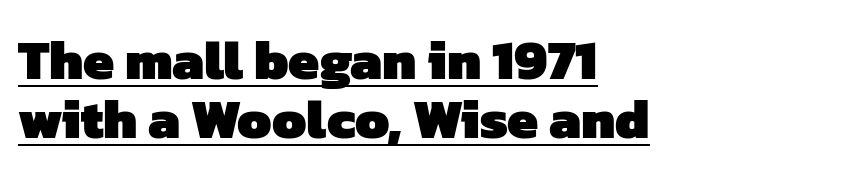
{"serif": "no", "bold": "yes", "weight": "heavy", "width": "normal", "stroke_contrast": "low", "x_height": "medium", "monospaced": "no", "underline": "yes", "align": "left", "line_spacing": "tight", "line_spacing_ratio": 1.07, "letter_spacing": "normal", "letter_spacing_em": 0.0, "glyph_px": 55}
